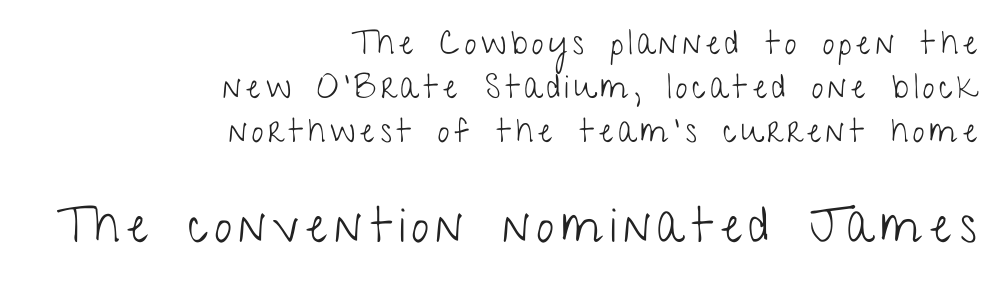
{"serif": "no", "italic": "no", "bold": "no", "weight": "light", "width": "condensed", "stroke_contrast": "low", "x_height": "medium", "monospaced": "no", "underline": "no", "align": "right", "line_spacing": "normal", "line_spacing_ratio": 1.34, "larger_block": "second", "size_ratio": 1.48, "glyph_px": 49}
